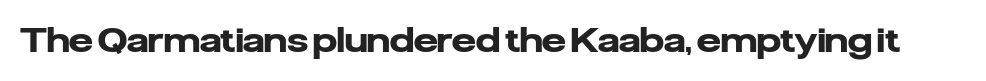
Q: Is the text bold? A: Yes.
Q: Is the text italic (slanted)? A: No, it is upright.
Q: Is the typeface a serif or a sans-serif typeface? A: Sans-serif.
Q: Is the text underlined? A: No.
Q: Is the spacing between letters normal or unusually wide? A: Normal.
Q: Width (condensed, normal, or wide)? A: Normal.
Q: Stroke contrast? A: Low.
Q: x-height? A: Medium.
Q: Monospaced? A: No.
